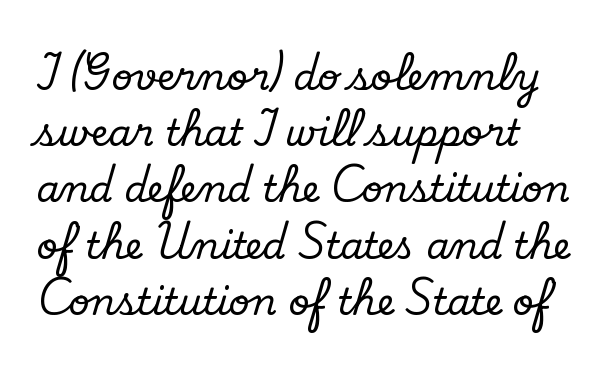
The image shows 37 px serif type; set left-aligned, normal line spacing (1.52x), normal letter spacing, not underlined; low stroke contrast and a small x-height.
